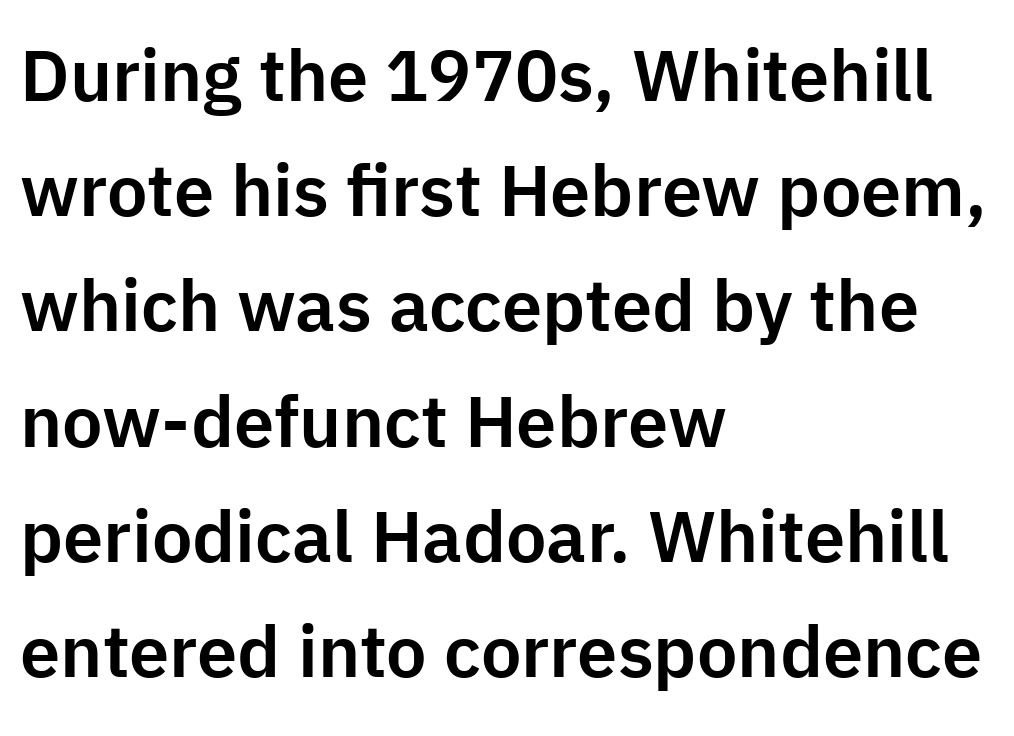
When letters stand straight like this, we call the style roman or upright. A normal amount of white space separates one row of letters from the next. What kind of face is this? One without serifs — a sans. The gaps between neighbouring characters are ordinary and unremarkable. Each row of text sits above clean, open space. Do the characters align in a grid? No, the font is proportional.
